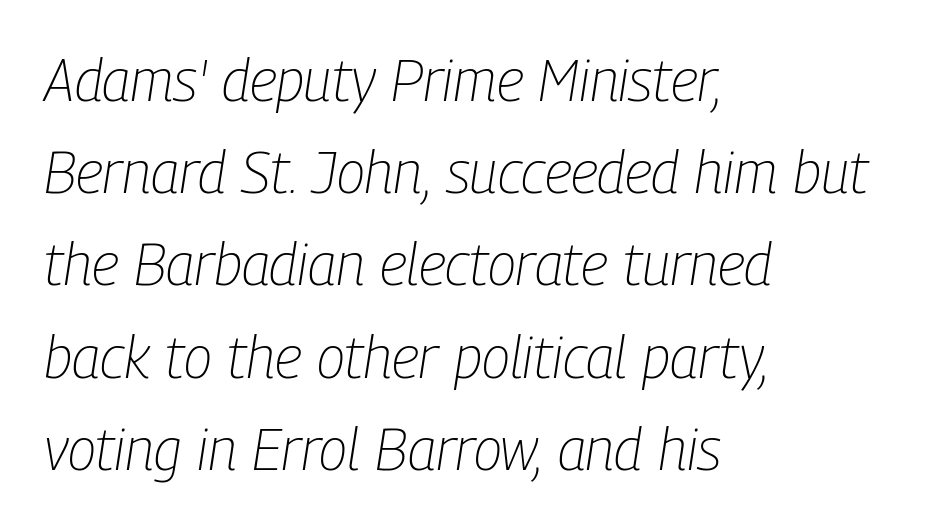
Stroke mass is kept to a normal reading level or below. If you drew a ruler down the left edge, every line would touch it. The specimen reads as italic at a glance. Only glyphs here, with clear space below each row.
